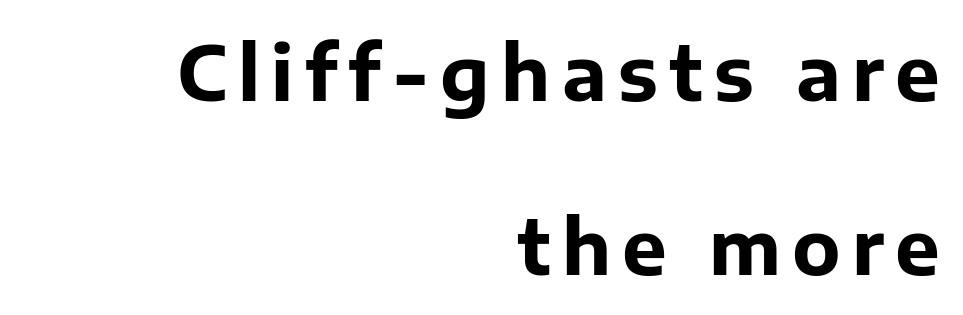
The image shows 75 px bold sans-serif type, upright; set right-aligned, loose line spacing (2.32x), not underlined; low stroke contrast and a medium x-height.
